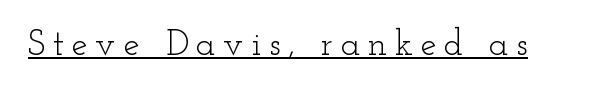
The cut favours lightness, reaching ordinary text weight at its darkest. Underlining? Definitely there. The letters stand upright; this is a roman face. Looks like regular typesetting: each glyph gets only the width it needs. The passage shown has open, widely tracked lettering throughout. Serifs: yes, visible at the terminals of the letterforms.
